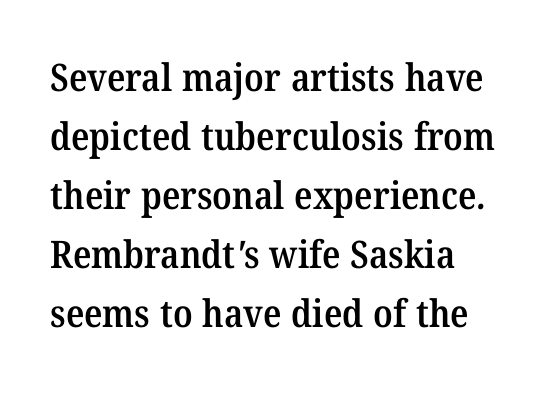
The image shows 38 px semibold serif type; set left-aligned, normal line spacing (1.55x), normal letter spacing, not underlined; medium stroke contrast and a medium x-height.
